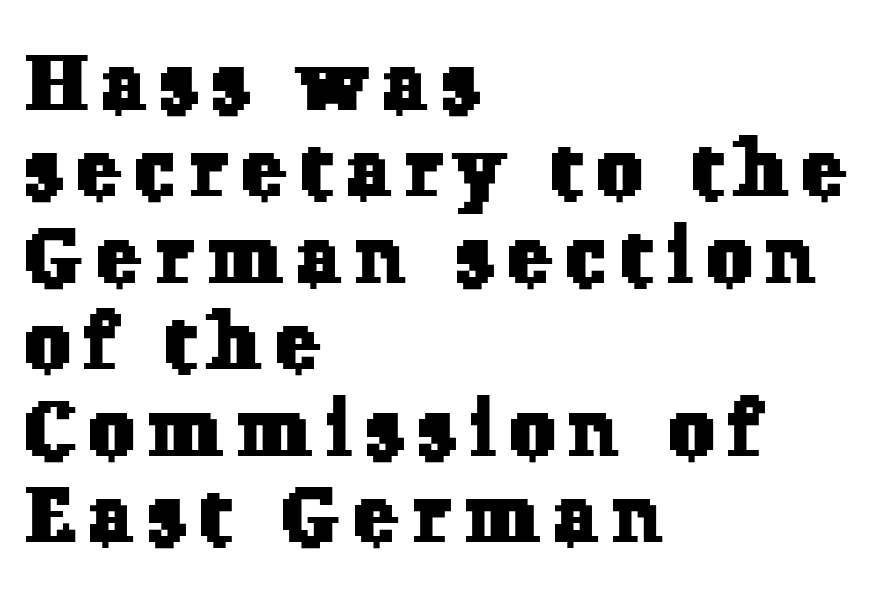
Horizontal alignment here is leftward, the default for most running prose. Is there much room between lines? No — they nearly touch. The area under the type is left untouched. You could not count columns in this text — the font is proportionally spaced. The font family rendered here belongs to the serif group.
